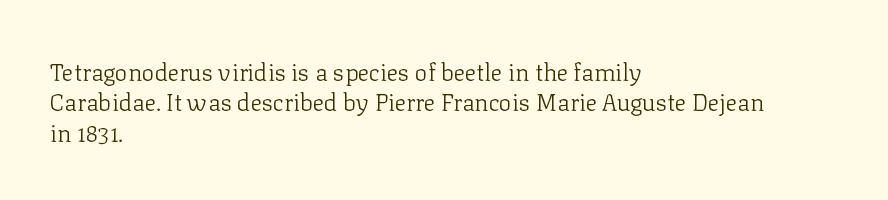
{"italic": "no", "bold": "no", "underline": "no", "align": "left", "line_spacing": "normal", "line_spacing_ratio": 1.27, "letter_spacing": "normal", "letter_spacing_em": 0.0, "glyph_px": 24}
